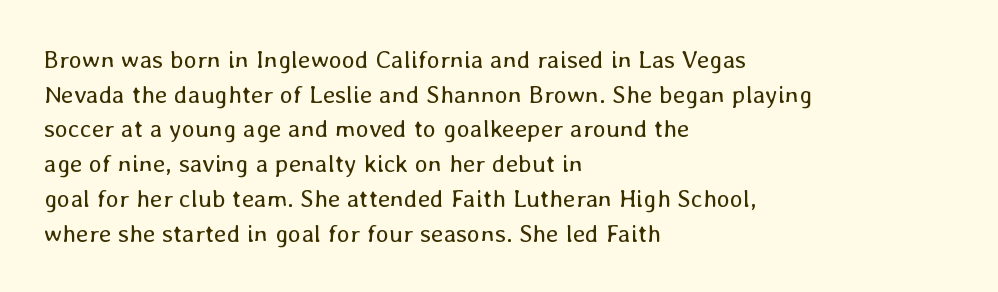
The letters stand straight up with perfectly vertical stems. The typesetter chose a ragged-right arrangement here. What's the leading like? Ordinary, nothing unusual. Nothing unusual about the tracking: characters are spaced as the font intends. Is the stroke heavy? The answer is a plain regular-or-lighter.
